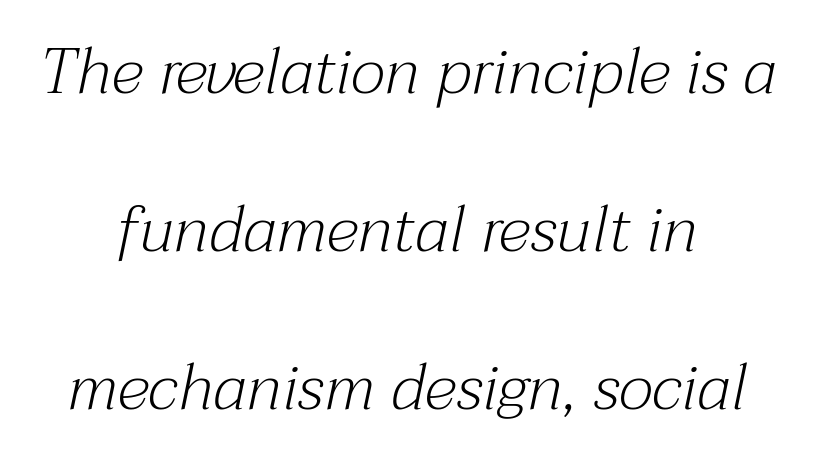
The image shows 65 px light serif type, italic (leaning right); set centered, loose line spacing (2.43x), normal letter spacing, not underlined; medium stroke contrast and a medium x-height.
